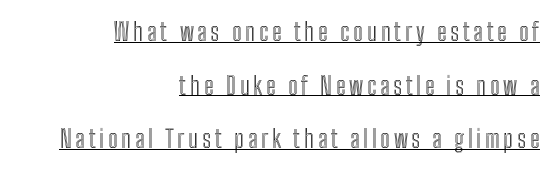
{"italic": "no", "underline": "yes", "align": "right", "line_spacing": "loose", "line_spacing_ratio": 2.23, "glyph_px": 24}
